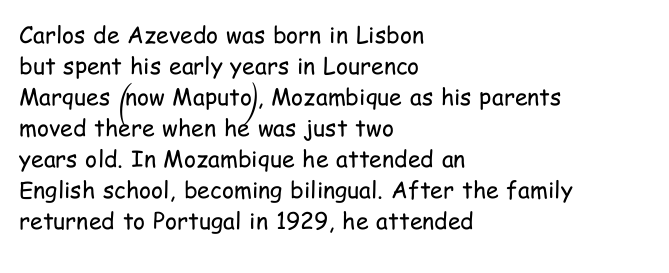
Posture: upright roman. The ragged edge is on the right, which tells us the setting is flush left. Reading down the column, the eye jumps a familiar distance to each next line. The specimen omits any rule beneath the text block's lines. The face looks like a standard text weight, possibly lighter.
